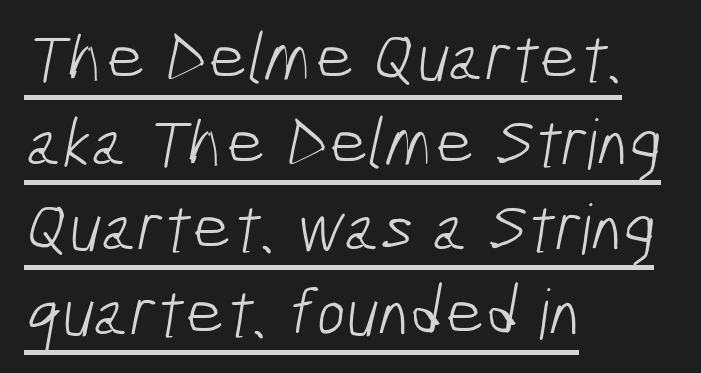
The sample's only ornament is a line tracing under the words. These lines stack with their left ends in a neat column. Classification — sans serif. On a weight scale, this lands at 450 or below.
